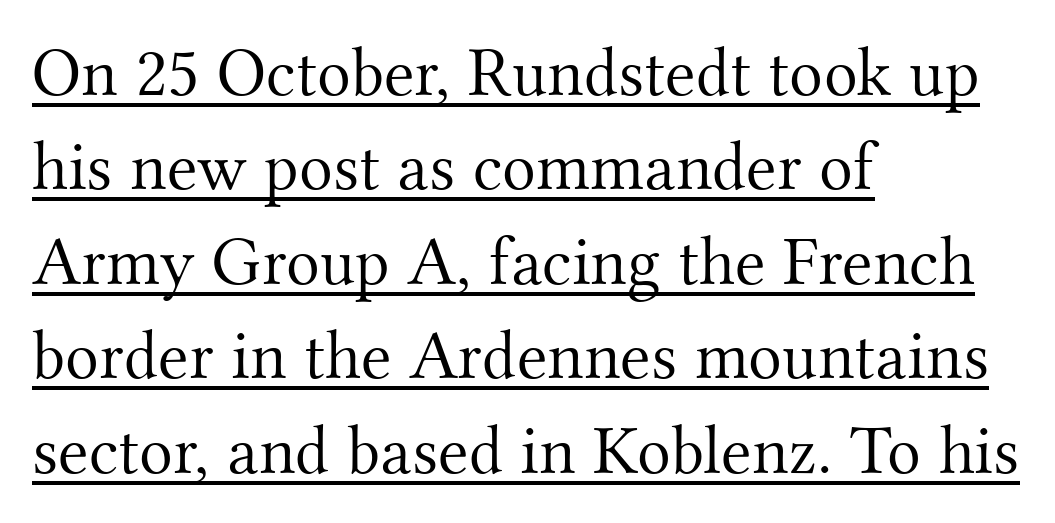
The image shows 70 px light serif type, upright; set left-aligned, normal line spacing (1.35x), normal letter spacing, underlined; medium stroke contrast and a small x-height.
